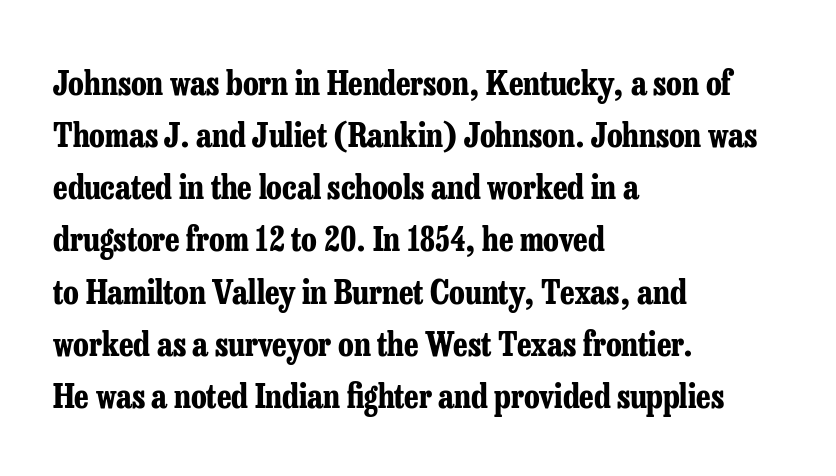
Q: Is the text bold? A: Yes.
Q: Is the text italic (slanted)? A: No, it is upright.
Q: Is the typeface a serif or a sans-serif typeface? A: Serif.
Q: Is the text underlined? A: No.
Q: How is the paragraph aligned? A: Left-aligned.
Q: Is the spacing between letters normal or unusually wide? A: Normal.
Q: Is the spacing between lines tight, normal or loose? A: Normal.
Q: Width (condensed, normal, or wide)? A: Condensed.
Q: Stroke contrast? A: Low.
Q: x-height? A: Medium.
Q: Monospaced? A: No.
